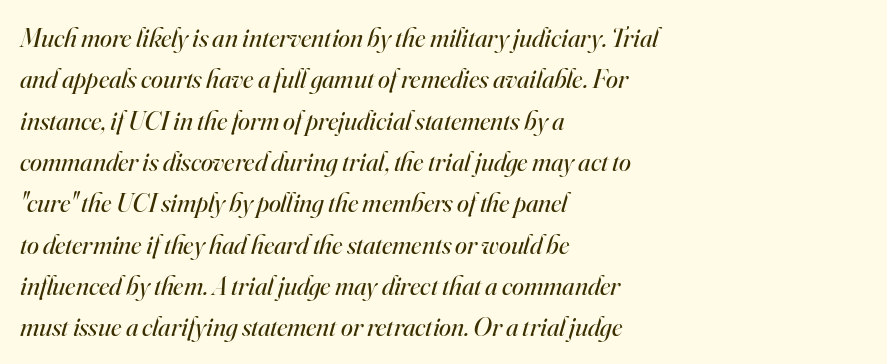
The image shows 27 px text type, italic (leaning right); set left-aligned, normal line spacing (1.53x), normal letter spacing, not underlined.
